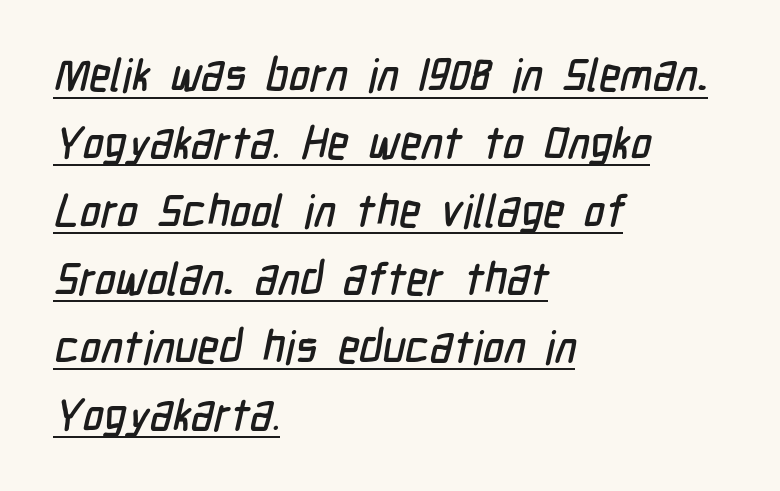
{"serif": "no", "width": "condensed", "stroke_contrast": "low", "x_height": "medium", "monospaced": "no", "underline": "yes", "align": "left", "line_spacing": "normal", "line_spacing_ratio": 1.51, "letter_spacing": "normal", "letter_spacing_em": 0.0, "glyph_px": 45}
